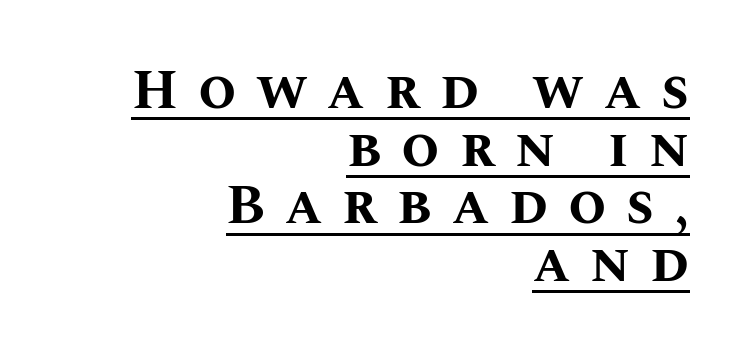
{"italic": "no", "bold": "yes", "weight": "bold", "width": "normal", "stroke_contrast": "medium", "x_height": "large", "monospaced": "no", "underline": "yes", "align": "right", "line_spacing": "tight", "line_spacing_ratio": 1.05, "letter_spacing": "wide", "letter_spacing_em": 0.36, "glyph_px": 55}
